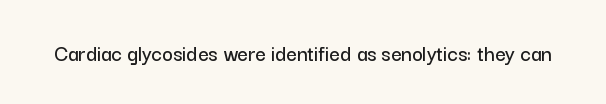
The image shows 23 px text type, upright; set normal letter spacing, not underlined.
